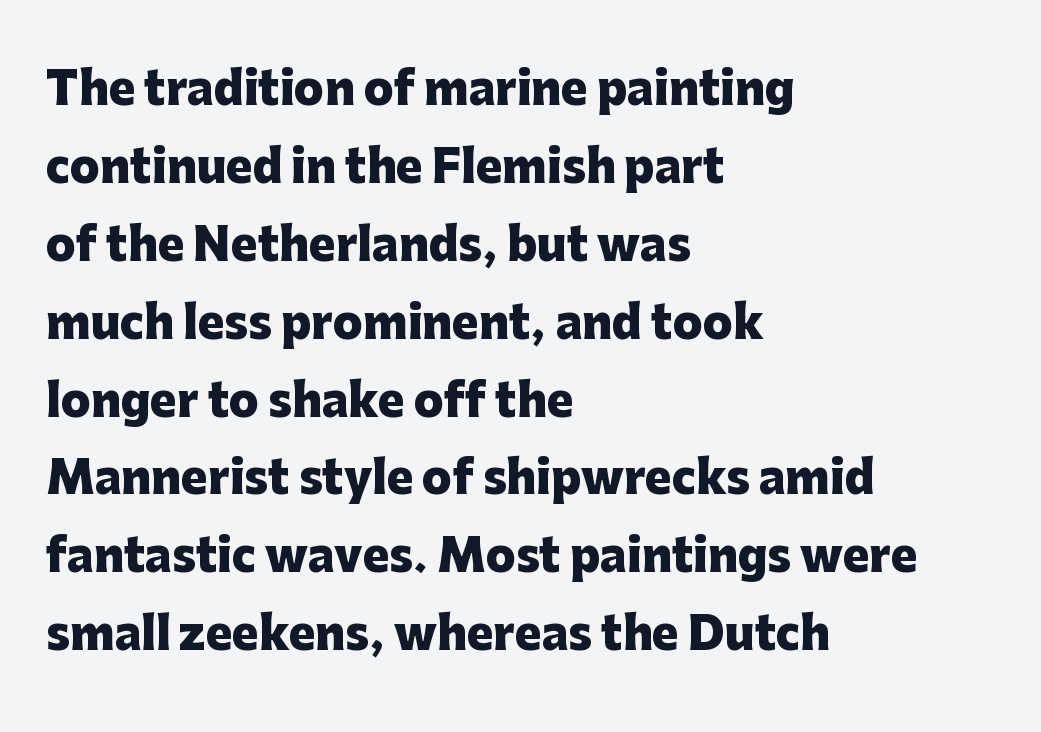
{"serif": "no", "italic": "no", "bold": "yes", "weight": "heavy", "width": "normal", "stroke_contrast": "low", "x_height": "medium", "monospaced": "no", "underline": "no", "align": "left", "line_spacing_ratio": 1.77, "letter_spacing": "normal", "letter_spacing_em": 0.0, "glyph_px": 44}
